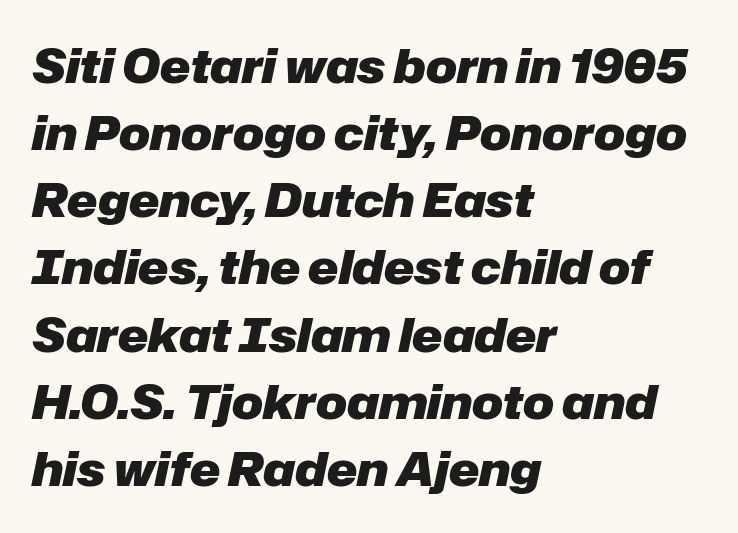
The letters sit at their default tracking, neither squeezed nor spread. Leading matches the norm, producing a regular column. This rendering uses left alignment, leaving the right contour irregular. This sample has the flowing, uneven cadence of proportional lettering.
